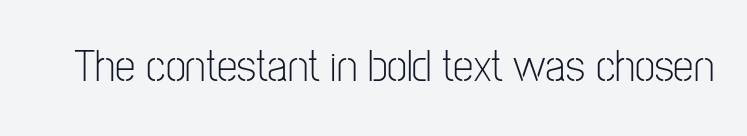
Q: Is the text bold? A: No.
Q: Is the text italic (slanted)? A: No, it is upright.
Q: Is the typeface a serif or a sans-serif typeface? A: Sans-serif.
Q: Is the text underlined? A: No.
Q: Is the spacing between letters normal or unusually wide? A: Normal.
Q: Width (condensed, normal, or wide)? A: Condensed.
Q: Stroke contrast? A: Low.
Q: x-height? A: Medium.
Q: Monospaced? A: No.
